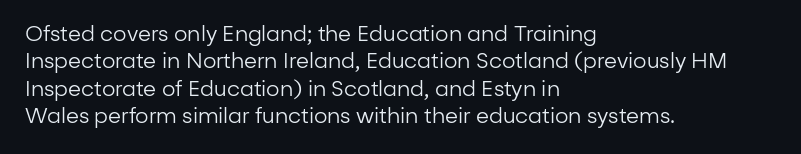
{"italic": "no", "bold": "no", "underline": "no", "align": "left", "line_spacing": "normal", "line_spacing_ratio": 1.3, "letter_spacing": "normal", "letter_spacing_em": 0.0, "glyph_px": 21}
